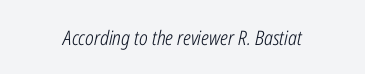
The image shows 20 px text type, italic (leaning right); set centered, normal letter spacing, not underlined.
